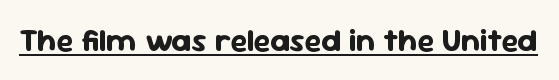
The specimen includes a rule beneath the text block's lines. Proportional: the letters do not fall into vertical columns. Compared with typical body copy, the letter spacing here is the same. Heft: maximum for text — a bold. Each letter's strokes conclude bluntly, with no projecting serifs. A typesetter would mark this as roman, not italic.
